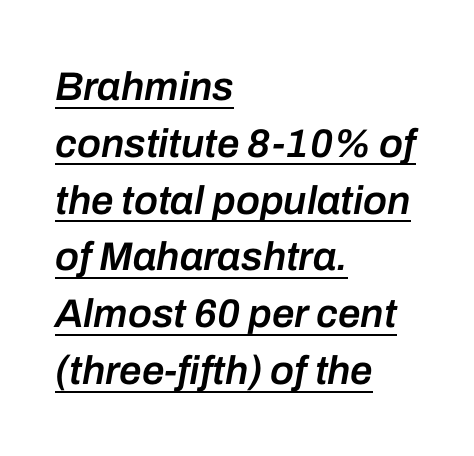
The image shows 40 px semibold type, italic (leaning right); set left-aligned, normal line spacing (1.42x), normal letter spacing, underlined; low stroke contrast and a medium x-height.
